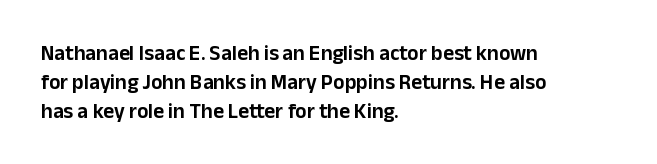
The image shows 21 px text type, upright; set left-aligned, normal line spacing (1.37x), normal letter spacing, not underlined.
